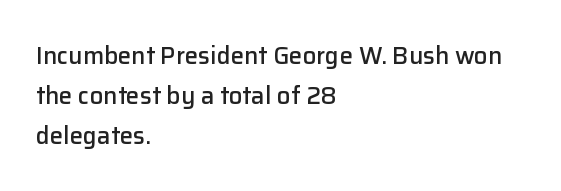
The image shows 24 px text type, upright; set left-aligned, normal line spacing (1.66x), normal letter spacing, not underlined.
